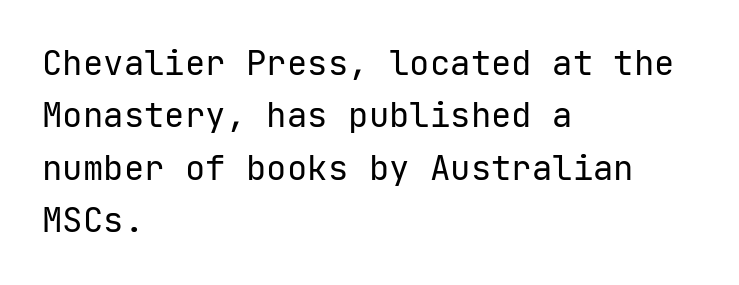
Q: Is the text bold? A: No.
Q: Is the text italic (slanted)? A: No, it is upright.
Q: Is the typeface a serif or a sans-serif typeface? A: Sans-serif.
Q: Is the text underlined? A: No.
Q: How is the paragraph aligned? A: Left-aligned.
Q: Is the spacing between letters normal or unusually wide? A: Normal.
Q: Is the spacing between lines tight, normal or loose? A: Normal.
Q: Width (condensed, normal, or wide)? A: Normal.
Q: Stroke contrast? A: Low.
Q: x-height? A: Medium.
Q: Monospaced? A: Yes.
